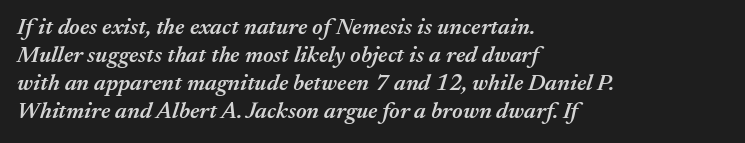
The image shows 23 px text type, italic (leaning right); set left-aligned, line spacing 1.22x, normal letter spacing, not underlined.
